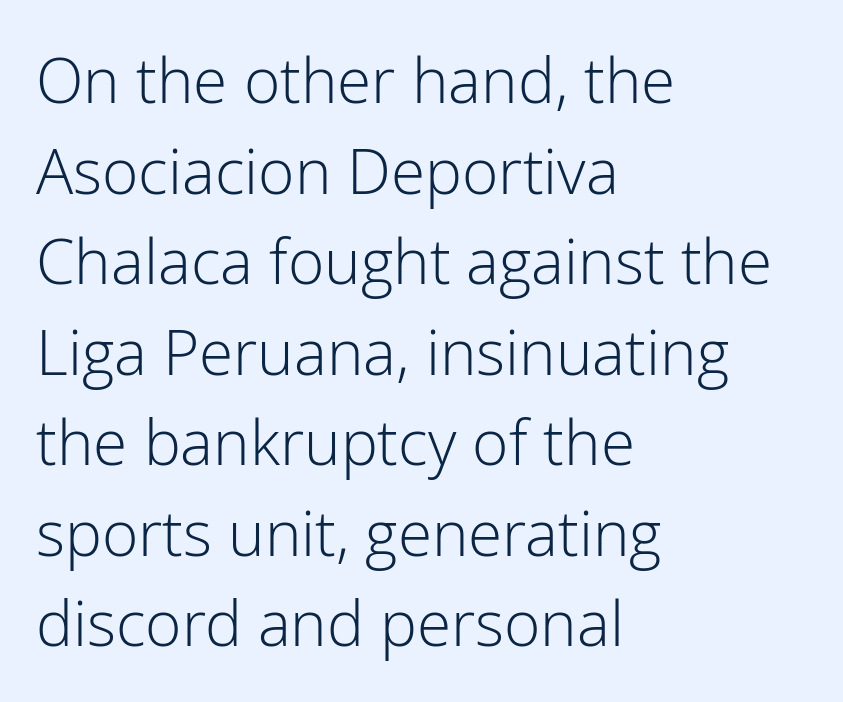
Does the type have serifs? No, each stem ends abruptly. Casual observation: everything's shoved over to the left. Quick note: underline off. Notice how descenders clear the ascenders below comfortably — that's standard leading. Tracking here is standard; glyphs follow each other at the usual distance.
